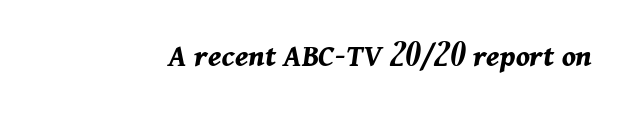
{"italic": "yes", "lean": "right", "slant_degrees": 11, "bold": "yes", "weight": "bold", "width": "normal", "stroke_contrast": "medium", "x_height": "medium", "monospaced": "no", "underline": "no", "letter_spacing": "normal", "letter_spacing_em": 0.0, "glyph_px": 33}
